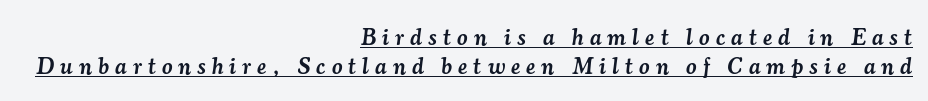
Does the weight exceed regular? Yes, but only to semibold. A baseline rule has been typeset under these characters. Notice how the passage keeps a crisp vertical edge on the right only. A normal amount of white space separates one row of letters from the next. Emphasis-style slanted type is in use. Short note: letters widely spaced.
